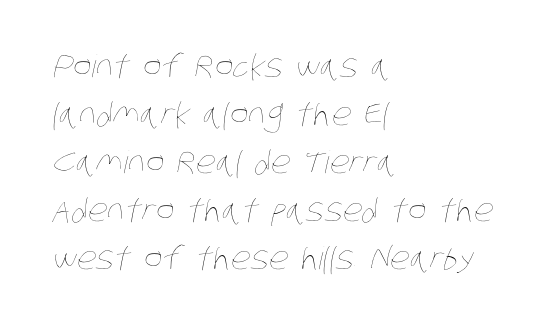
Line starts are locked; line ends wander. You could call the tracking neutral — neither tight nor loose. The words here are not underlined. Compared with a typical body face, this is equally light or lighter still.
